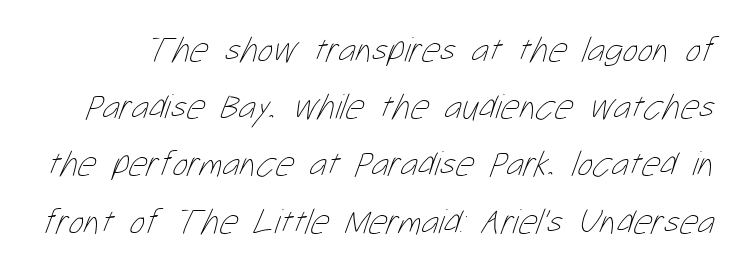
Each letter keeps its own natural width here, so spacing adapts to shape. Compared with typical paragraphs, the rows here are spaced about the same. No extra ink here — the face is not bold. The words here are not underlined. Standard letterfit; no display-style spreading of the glyphs.
